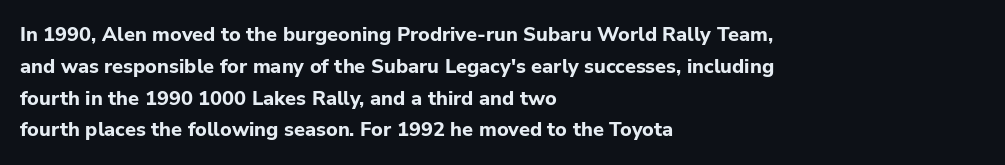
{"italic": "no", "bold": "yes", "underline": "no", "align": "left", "line_spacing": "normal", "line_spacing_ratio": 1.59, "letter_spacing": "normal", "letter_spacing_em": 0.0, "glyph_px": 20}
